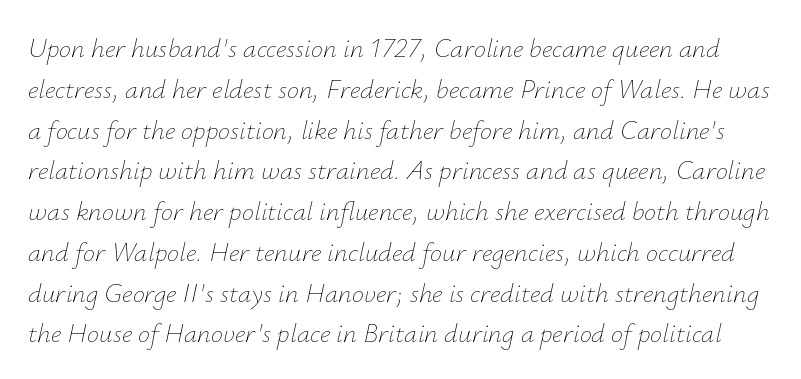
{"italic": "yes", "lean": "right", "slant_degrees": 12, "bold": "no", "underline": "no", "line_spacing": "normal", "line_spacing_ratio": 1.51, "letter_spacing": "normal", "letter_spacing_em": 0.0, "glyph_px": 27}
